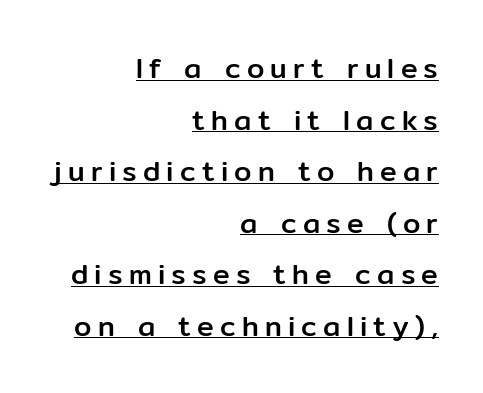
Q: Is the text italic (slanted)? A: No, it is upright.
Q: Is the typeface a serif or a sans-serif typeface? A: Sans-serif.
Q: Is the text underlined? A: Yes.
Q: How is the paragraph aligned? A: Right-aligned.
Q: Is the spacing between letters normal or unusually wide? A: Unusually wide.
Q: Width (condensed, normal, or wide)? A: Normal.
Q: Stroke contrast? A: Low.
Q: x-height? A: Medium.
Q: Monospaced? A: No.
